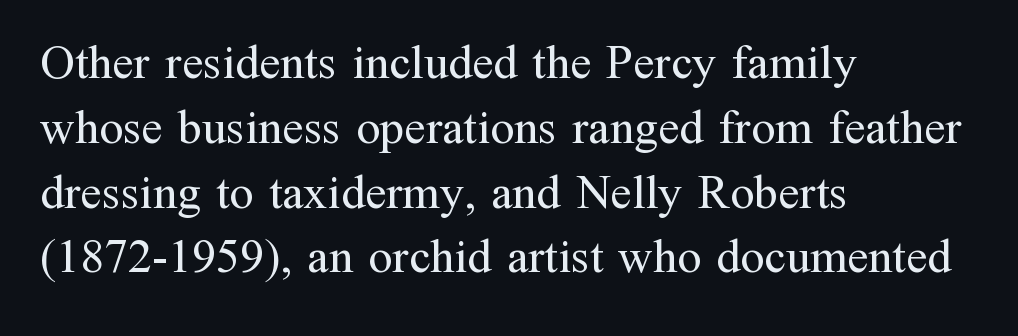
Q: Is the text bold? A: No.
Q: Is the text italic (slanted)? A: No, it is upright.
Q: Is the typeface a serif or a sans-serif typeface? A: Serif.
Q: Is the text underlined? A: No.
Q: How is the paragraph aligned? A: Left-aligned.
Q: Is the spacing between letters normal or unusually wide? A: Normal.
Q: Is the spacing between lines tight, normal or loose? A: Normal.
Q: Width (condensed, normal, or wide)? A: Normal.
Q: Stroke contrast? A: Medium.
Q: x-height? A: Medium.
Q: Monospaced? A: No.
